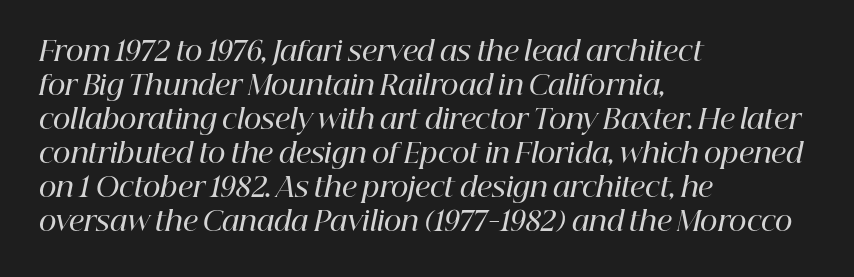
Q: Is the text bold? A: Semi-bold.
Q: Is the text italic (slanted)? A: Yes, it leans right by about 12 degrees.
Q: Is the text underlined? A: No.
Q: How is the paragraph aligned? A: Left-aligned.
Q: Is the spacing between letters normal or unusually wide? A: Normal.
Q: Is the spacing between lines tight, normal or loose? A: Normal.
